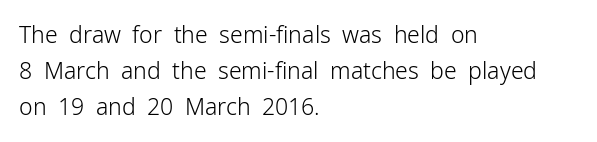
Nothing unusual about the tracking: characters are spaced as the font intends. The typesetter chose a ragged-right arrangement here. Vertical strokes here are truly vertical. In terms of leading, this rendering sits right in the middle.
